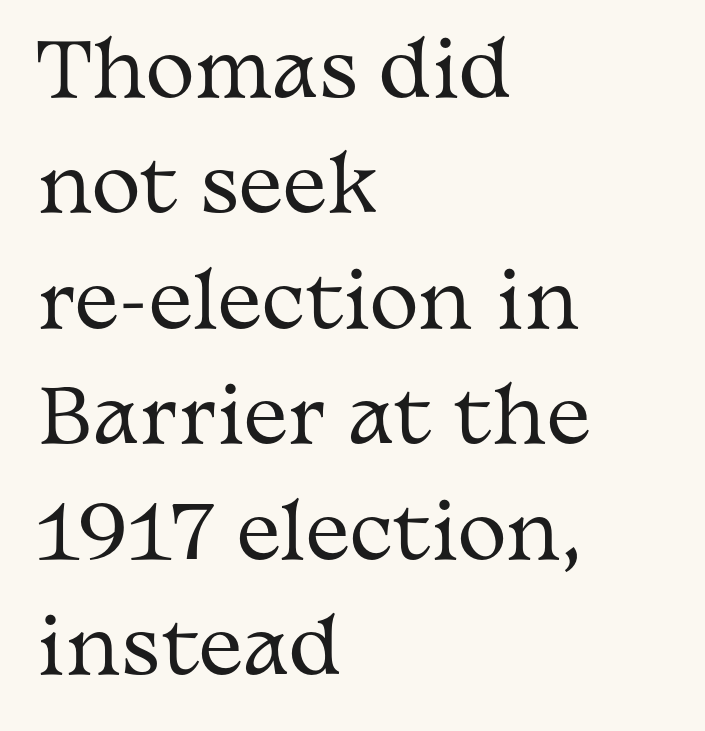
Q: Is the text bold? A: No.
Q: Is the text italic (slanted)? A: No, it is upright.
Q: Is the typeface a serif or a sans-serif typeface? A: Serif.
Q: Is the text underlined? A: No.
Q: How is the paragraph aligned? A: Left-aligned.
Q: Is the spacing between letters normal or unusually wide? A: Normal.
Q: Is the spacing between lines tight, normal or loose? A: Normal.
Q: Width (condensed, normal, or wide)? A: Wide.
Q: Stroke contrast? A: Medium.
Q: x-height? A: Medium.
Q: Monospaced? A: No.
